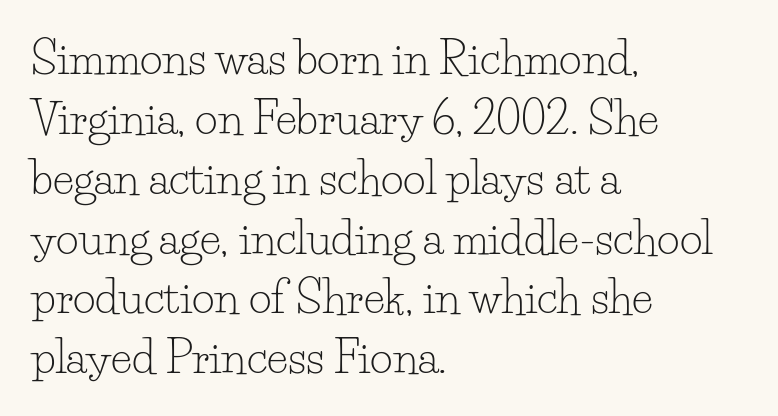
Q: Is the text bold? A: No.
Q: Is the text italic (slanted)? A: No, it is upright.
Q: Is the typeface a serif or a sans-serif typeface? A: Serif.
Q: Is the text underlined? A: No.
Q: How is the paragraph aligned? A: Left-aligned.
Q: Is the spacing between letters normal or unusually wide? A: Normal.
Q: Is the spacing between lines tight, normal or loose? A: Normal.
Q: Width (condensed, normal, or wide)? A: Normal.
Q: Stroke contrast? A: Low.
Q: x-height? A: Small.
Q: Monospaced? A: No.
